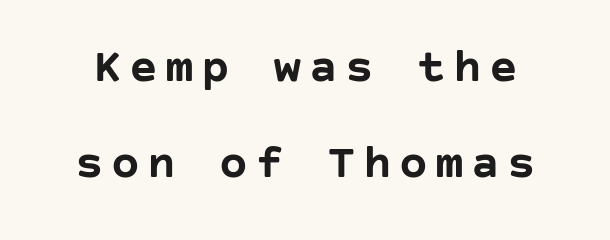
{"serif": "no", "italic": "no", "bold": "yes", "weight": "semibold", "width": "normal", "stroke_contrast": "low", "x_height": "large", "underline": "no", "line_spacing": "loose", "line_spacing_ratio": 1.99, "glyph_px": 48}
